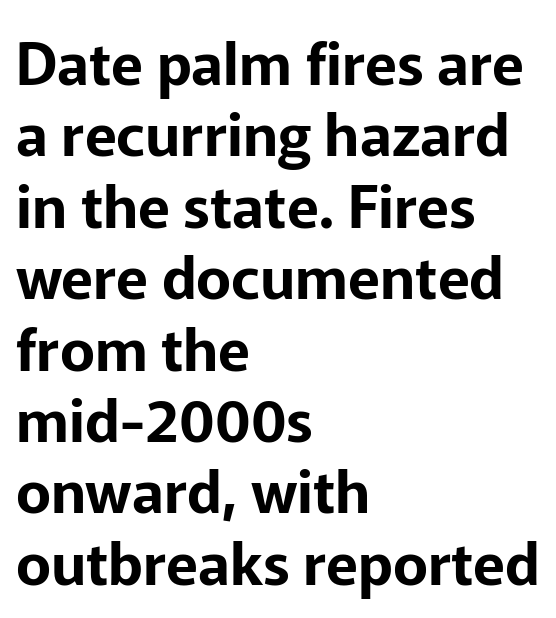
The image shows 59 px sans-serif type, upright; set left-aligned, line spacing 1.21x, normal letter spacing, not underlined; low stroke contrast and a medium x-height.
